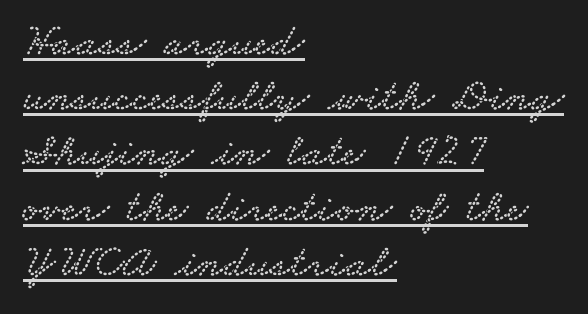
The image shows 46 px wide type; set left-aligned, line spacing 1.2x, normal letter spacing, underlined; low stroke contrast and a small x-height.
